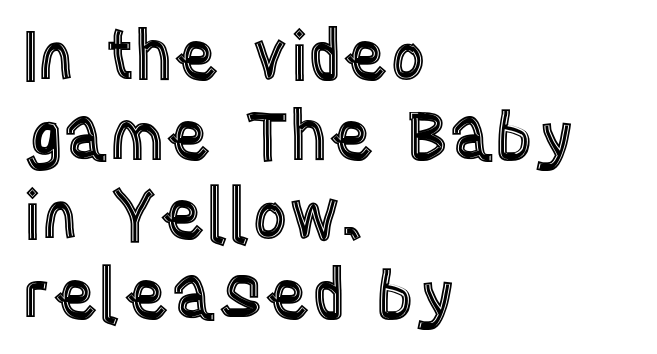
Posture: straight, roman, zero tilt. Short and long lines alike share a common starting point at left. Type without underlining. Compared with typical body copy, the letter spacing here is the same. You could not count columns in this text — the font is proportionally spaced.
